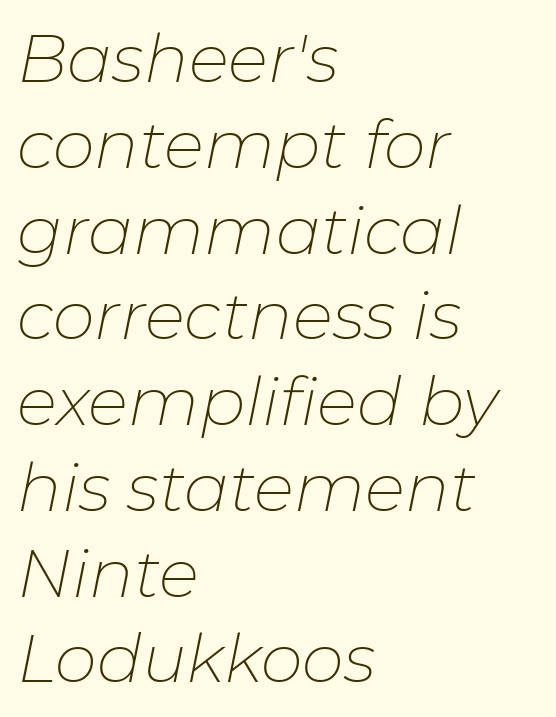
Q: Is the text bold? A: No.
Q: Is the text italic (slanted)? A: Yes, it leans right by about 11 degrees.
Q: Is the text underlined? A: No.
Q: How is the paragraph aligned? A: Left-aligned.
Q: Is the spacing between letters normal or unusually wide? A: Normal.
Q: Is the spacing between lines tight, normal or loose? A: Normal.
Q: Width (condensed, normal, or wide)? A: Normal.
Q: Stroke contrast? A: Low.
Q: x-height? A: Medium.
Q: Monospaced? A: No.
